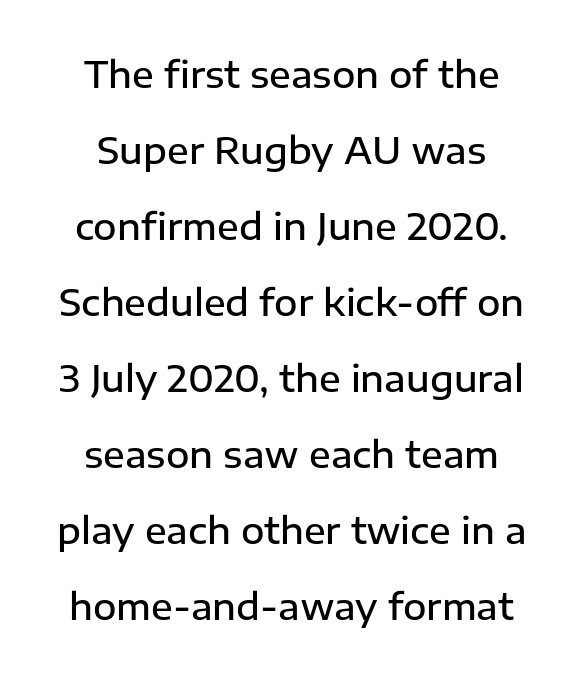
This sample trades compactness for vertical openness between lines. Characters follow at the spacing the type designer built in. Do the letters lean? They stand straight. Note: no serifs on the glyphs.
